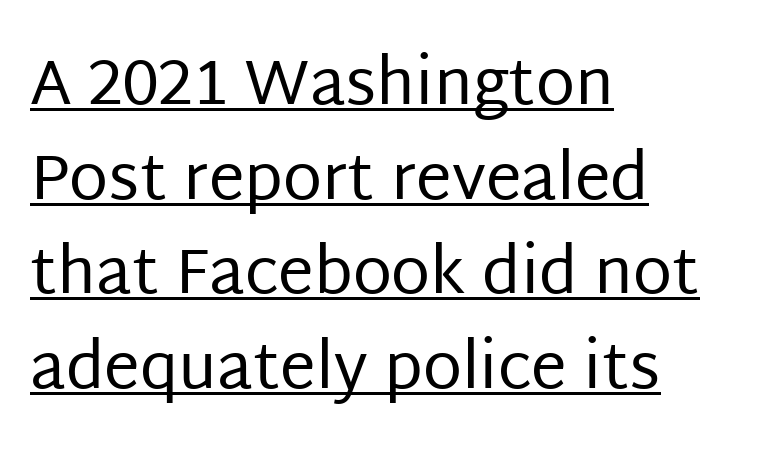
The vertical gap from one line to the next is medium. The letters stand straight up with perfectly vertical stems. This sample carries an underscore along the baseline area. Character widths vary here, with narrow letters taking less room than wide ones.
